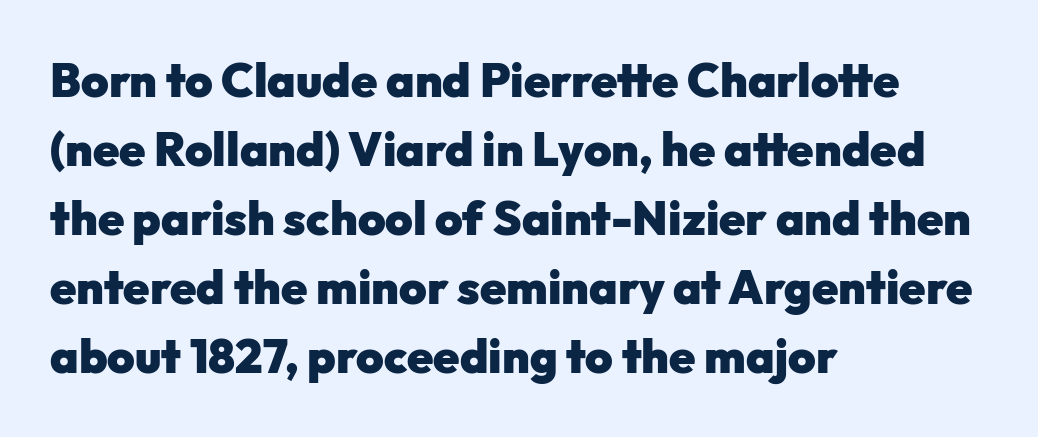
Q: Is the text bold? A: Yes.
Q: Is the text italic (slanted)? A: No, it is upright.
Q: Is the typeface a serif or a sans-serif typeface? A: Sans-serif.
Q: Is the text underlined? A: No.
Q: How is the paragraph aligned? A: Left-aligned.
Q: Is the spacing between letters normal or unusually wide? A: Normal.
Q: Is the spacing between lines tight, normal or loose? A: Normal.
Q: Width (condensed, normal, or wide)? A: Normal.
Q: Stroke contrast? A: Low.
Q: x-height? A: Medium.
Q: Monospaced? A: No.
